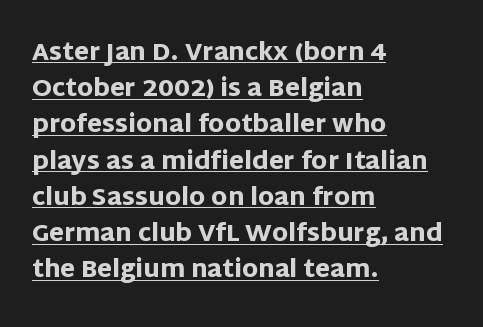
Rendered with straight, roman letterforms. The horizontal fit of the characters is conventional and even. The font is running at its bold setting. These lines are set flush left with a ragged right edge.
